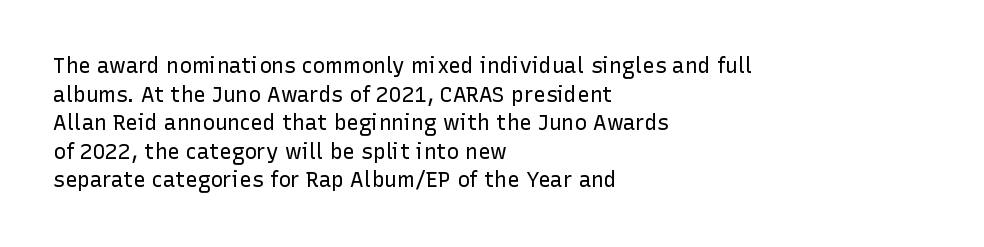
Q: Is the text bold? A: No.
Q: Is the text italic (slanted)? A: No, it is upright.
Q: Is the text underlined? A: No.
Q: How is the paragraph aligned? A: Left-aligned.
Q: Is the spacing between letters normal or unusually wide? A: Normal.
Q: Is the spacing between lines tight, normal or loose? A: Normal.
